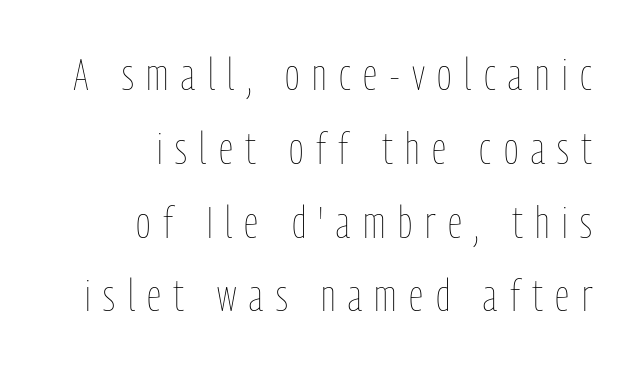
{"italic": "no", "bold": "no", "weight": "thin", "width": "condensed", "stroke_contrast": "low", "x_height": "medium", "monospaced": "no", "underline": "no", "align": "right", "line_spacing": "normal", "line_spacing_ratio": 1.64, "letter_spacing": "wide", "letter_spacing_em": 0.28, "glyph_px": 45}
